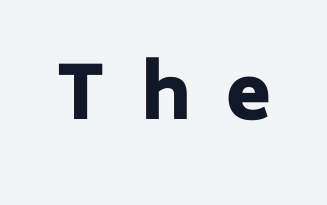
Q: Is the text bold? A: Yes.
Q: Is the text italic (slanted)? A: No, it is upright.
Q: Is the typeface a serif or a sans-serif typeface? A: Sans-serif.
Q: Is the text underlined? A: No.
Q: Is the spacing between letters normal or unusually wide? A: Unusually wide.
Q: Width (condensed, normal, or wide)? A: Normal.
Q: Stroke contrast? A: Low.
Q: x-height? A: Medium.
Q: Monospaced? A: No.
